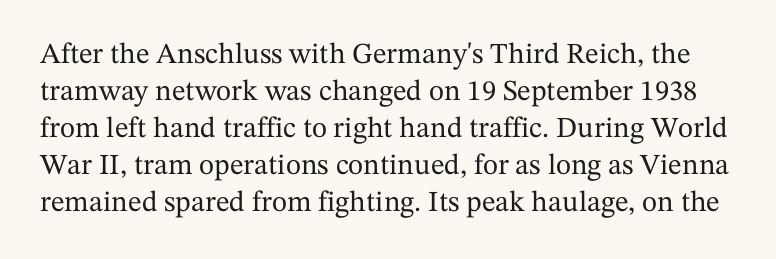
{"serif": "yes", "italic": "no", "width": "normal", "stroke_contrast": "medium", "x_height": "medium", "monospaced": "no", "underline": "no", "line_spacing": "normal", "line_spacing_ratio": 1.28, "letter_spacing": "normal", "letter_spacing_em": 0.0, "glyph_px": 29}
